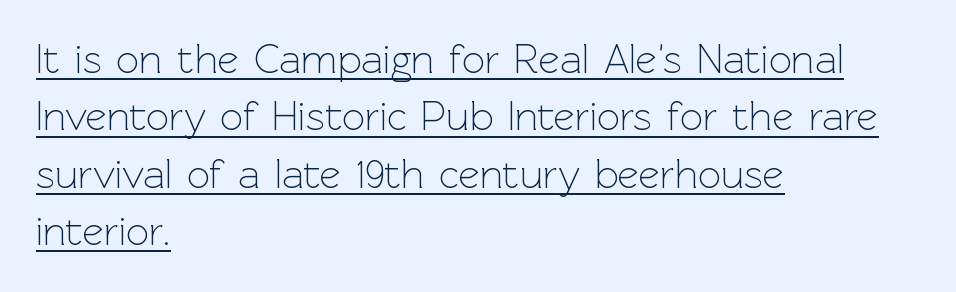
{"serif": "no", "italic": "no", "bold": "no", "weight": "light", "width": "normal", "x_height": "medium", "monospaced": "no", "underline": "yes", "align": "left", "line_spacing": "normal", "line_spacing_ratio": 1.4, "letter_spacing": "normal", "letter_spacing_em": 0.0, "glyph_px": 41}
